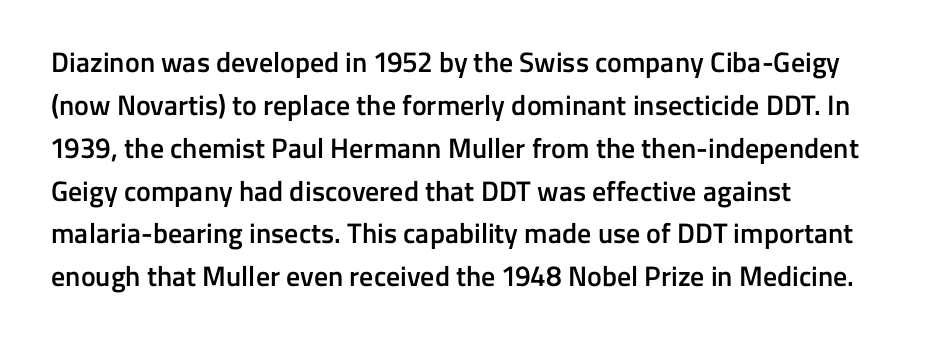
{"serif": "no", "italic": "no", "bold": "semi", "weight": "semibold", "width": "normal", "stroke_contrast": "low", "x_height": "medium", "monospaced": "no", "underline": "no", "align": "left", "line_spacing": "normal", "line_spacing_ratio": 1.53, "letter_spacing": "normal", "letter_spacing_em": 0.0, "glyph_px": 28}
